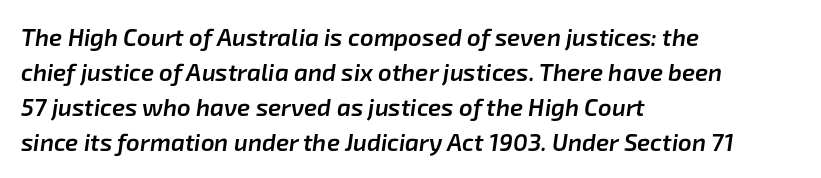
Q: Is the text bold? A: Semi-bold.
Q: Is the text italic (slanted)? A: Yes, it leans right by about 8 degrees.
Q: Is the text underlined? A: No.
Q: How is the paragraph aligned? A: Left-aligned.
Q: Is the spacing between letters normal or unusually wide? A: Normal.
Q: Is the spacing between lines tight, normal or loose? A: Normal.
